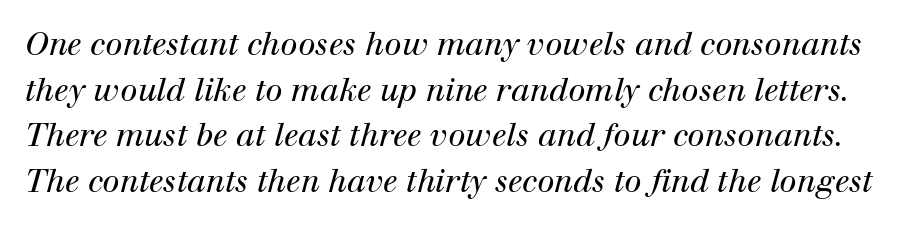
{"serif": "yes", "italic": "yes", "lean": "right", "slant_degrees": 12, "bold": "no", "weight": "regular", "width": "normal", "stroke_contrast": "high", "x_height": "medium", "monospaced": "no", "underline": "no", "line_spacing": "normal", "line_spacing_ratio": 1.47, "letter_spacing": "normal", "letter_spacing_em": 0.0, "glyph_px": 31}
